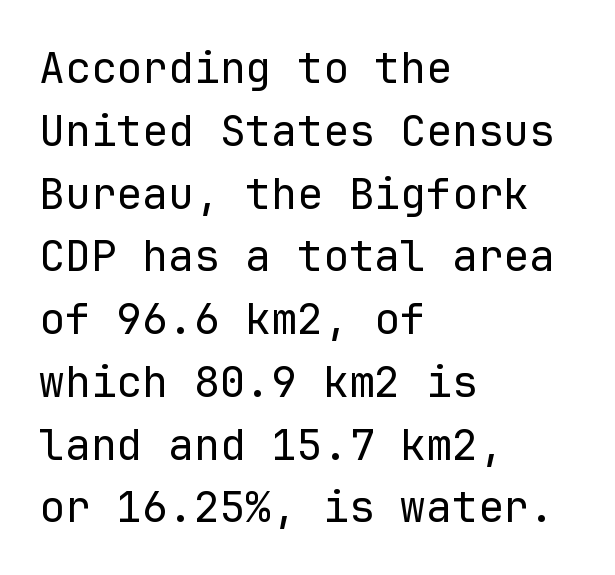
{"serif": "no", "italic": "no", "bold": "no", "weight": "regular", "width": "normal", "stroke_contrast": "low", "x_height": "medium", "monospaced": "yes", "underline": "no", "align": "left", "line_spacing": "normal", "line_spacing_ratio": 1.46, "letter_spacing": "normal", "letter_spacing_em": 0.0, "glyph_px": 43}
